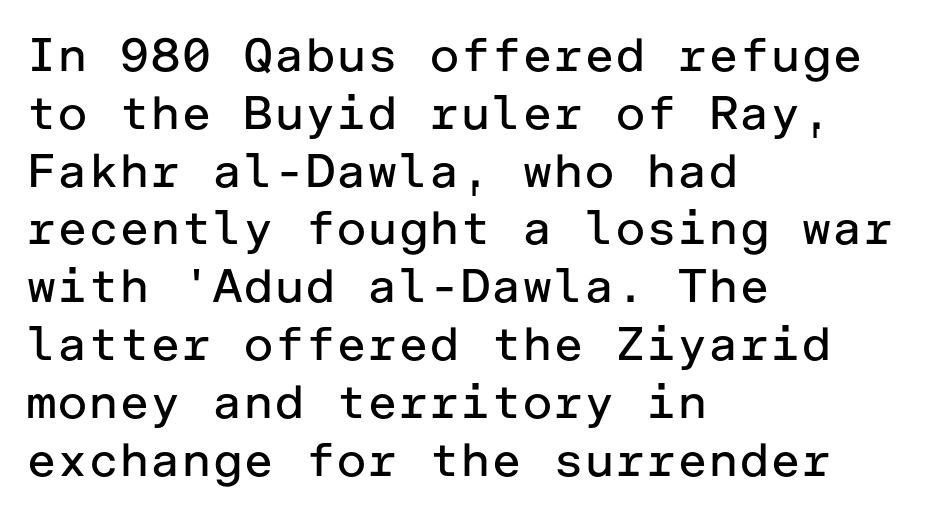
The image shows 47 px regular-weight sans-serif type, upright; set left-aligned, line spacing 1.23x, normal letter spacing, not underlined; low stroke contrast and a medium x-height.
